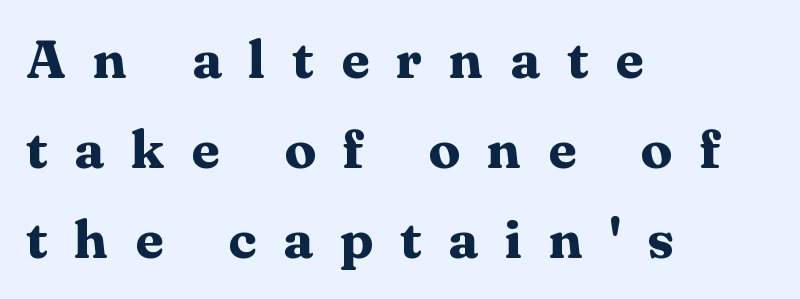
Plenty of ink on the page — the face is bold. Students, note that the glyphs here are deliberately spaced far apart. Do the characters align in a grid? No, the font is proportional. Baseline-to-baseline distance is the conventional proportion of letter height. The area under the type is left untouched. Little horizontal feet cap the strokes, marking this as serif type.
